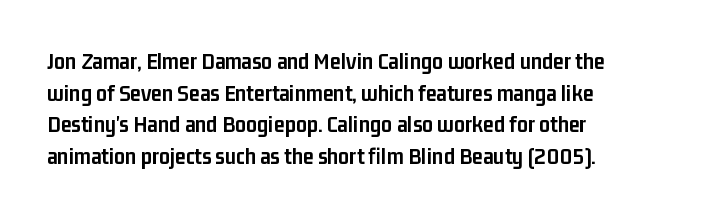
Honestly, the letter spacing is just normal — you wouldn't notice it. One glance says typical: line gaps are just what's usual. These lines stack with their left ends in a neat column. The type sits square on the baseline with zero lean. Descender tails drop into unmarked territory. How heavy is the stroke? Heavy — this is a bold.
